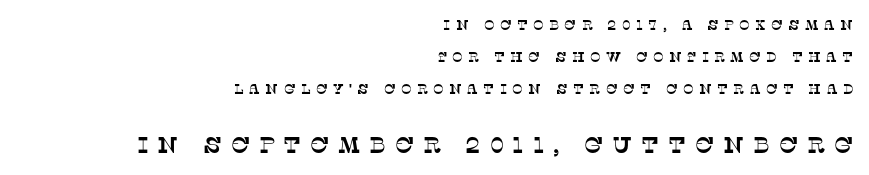
A flush-right, rag-left setting is used for this passage. Tracking here is generous; glyphs stand well apart from one another. Anything drawn beneath the words? Only blank space. Character size in the trailing block exceeds that of the leading block.
